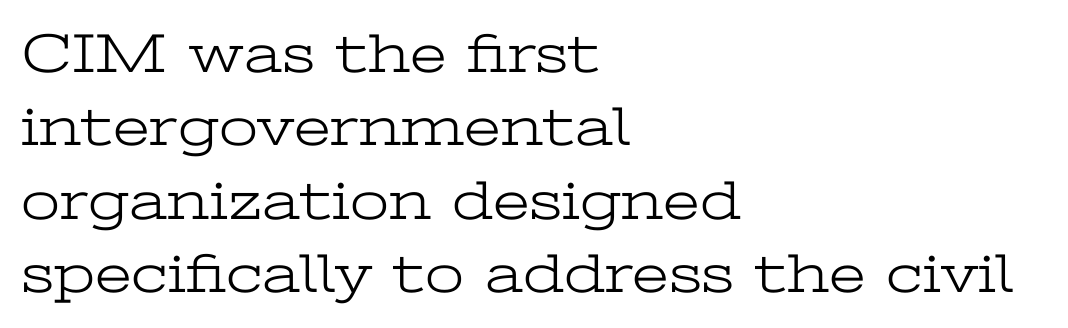
Q: Is the text bold? A: No.
Q: Is the text italic (slanted)? A: No, it is upright.
Q: Is the typeface a serif or a sans-serif typeface? A: Serif.
Q: Is the text underlined? A: No.
Q: How is the paragraph aligned? A: Left-aligned.
Q: Is the spacing between letters normal or unusually wide? A: Normal.
Q: Is the spacing between lines tight, normal or loose? A: Normal.
Q: Width (condensed, normal, or wide)? A: Wide.
Q: Stroke contrast? A: Low.
Q: x-height? A: Medium.
Q: Monospaced? A: No.
